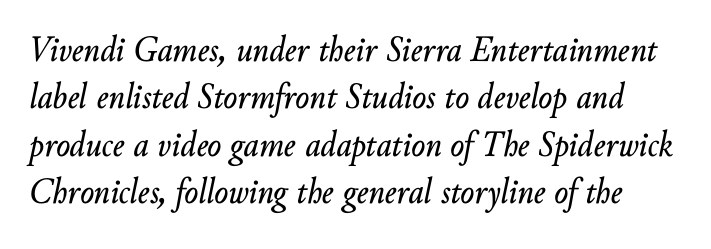
The image shows 37 px text type, italic (leaning right); set normal line spacing (1.28x), normal letter spacing, not underlined; low stroke contrast and a small x-height.
